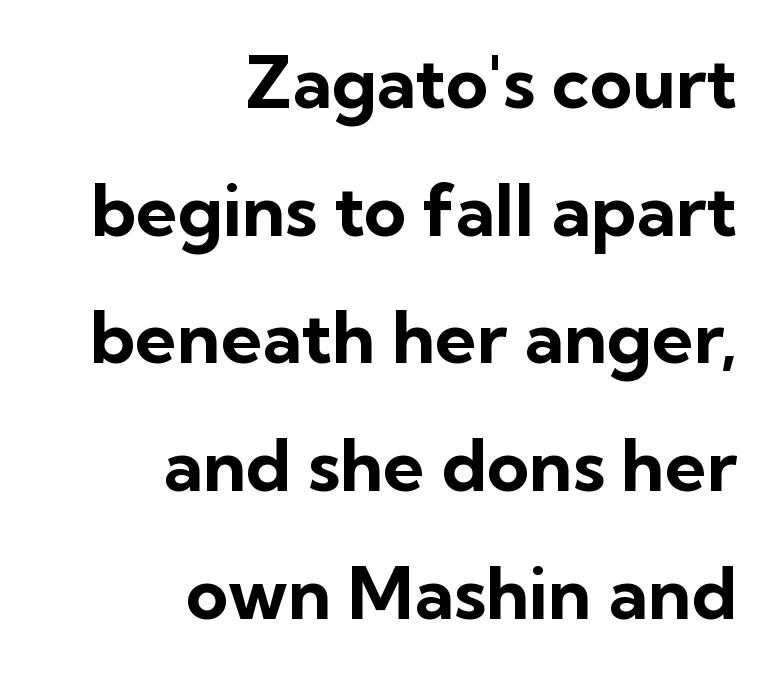
The image shows 73 px bold sans-serif type, upright; set right-aligned, line spacing 1.75x, normal letter spacing, not underlined; low stroke contrast and a medium x-height.
